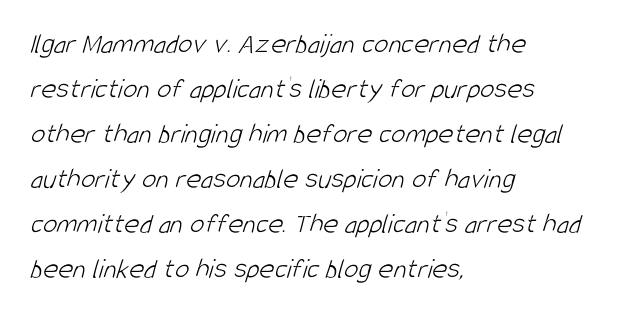
The rendering uses natural spacing where letterforms have individual widths. The passage shown is not bold in any degree. Serif or sans? Sans — the stroke terminals are bare. These lines stack with their left ends in a neat column. The gaps between neighbouring characters are ordinary and unremarkable. The rendering uses a moderate line-height, typical for paragraphs.
